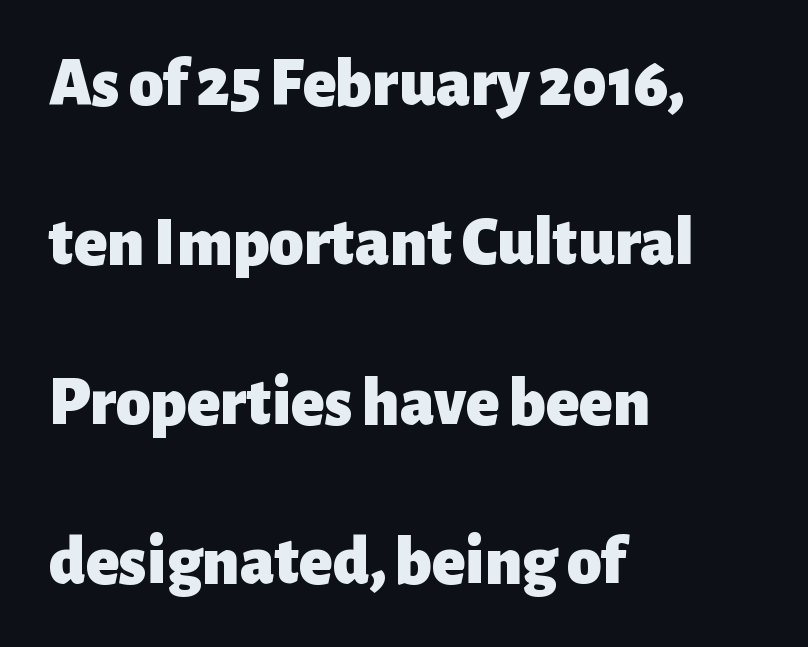
The image shows 69 px heavy sans-serif type, upright; set left-aligned, loose line spacing (2.31x), normal letter spacing, not underlined; low stroke contrast and a medium x-height.
